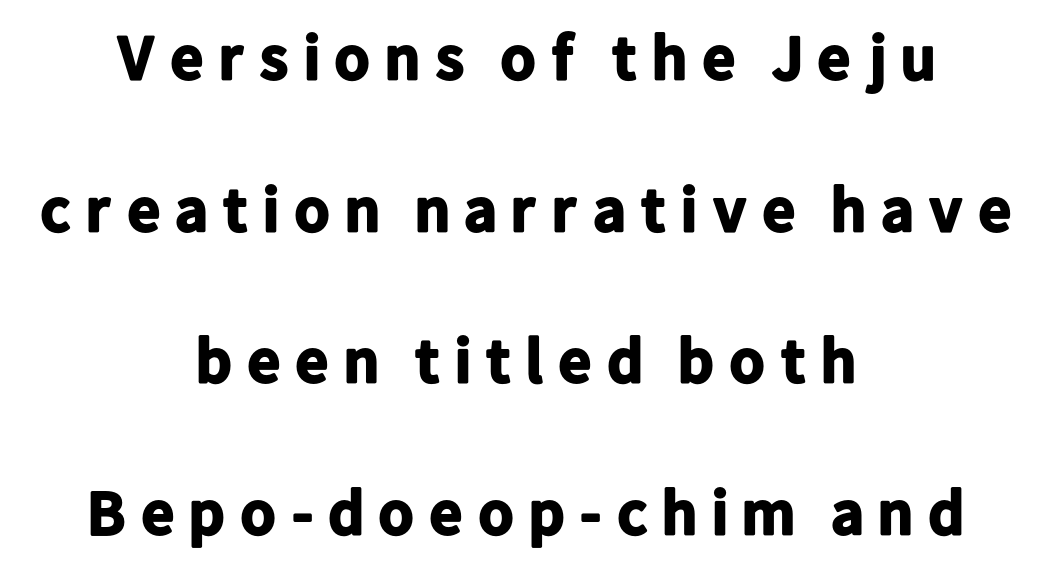
The characters look thick and weighty, a clear bold. Is the block centered? Yes — each line is placed symmetrically about the middle. Words float on clear page, feet unadorned. The passage shown is typed in a proportional face where columns would drift.
